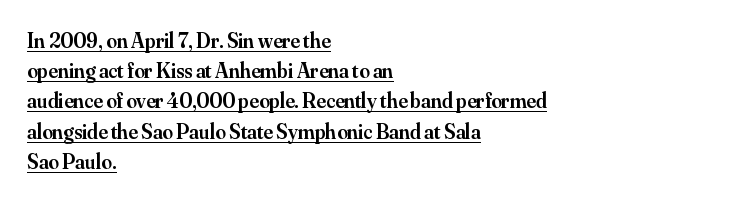
The image shows 21 px text type, upright; set left-aligned, normal line spacing (1.44x), normal letter spacing, underlined.
